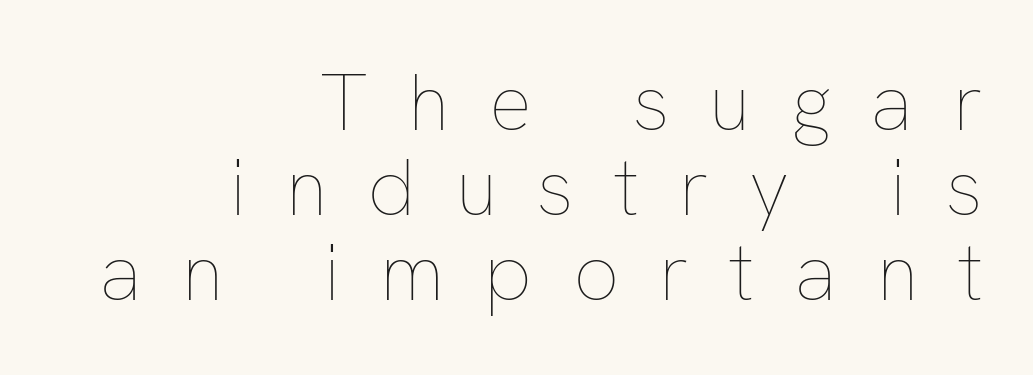
{"italic": "no", "bold": "no", "weight": "thin", "width": "normal", "stroke_contrast": "low", "x_height": "medium", "monospaced": "no", "underline": "no", "align": "right", "line_spacing": "tight", "line_spacing_ratio": 1.06, "letter_spacing": "wide", "letter_spacing_em": 0.5, "glyph_px": 80}
